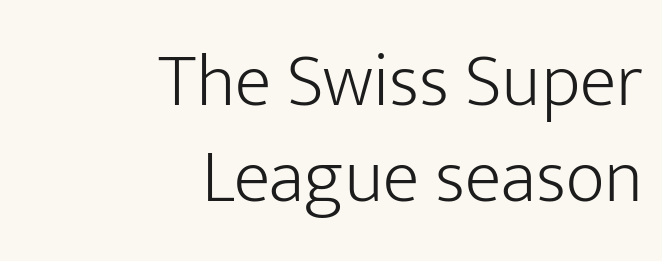
This sample is right-justified, so line beginnings fall wherever the words allow. Quick note: underline off. A typesetter would mark this as roman, not italic. This rendering leaves character spacing at its baseline value. The cut favours lightness, reaching ordinary text weight at its darkest. The face used here is proportionally spaced, like ordinary book or web type.
